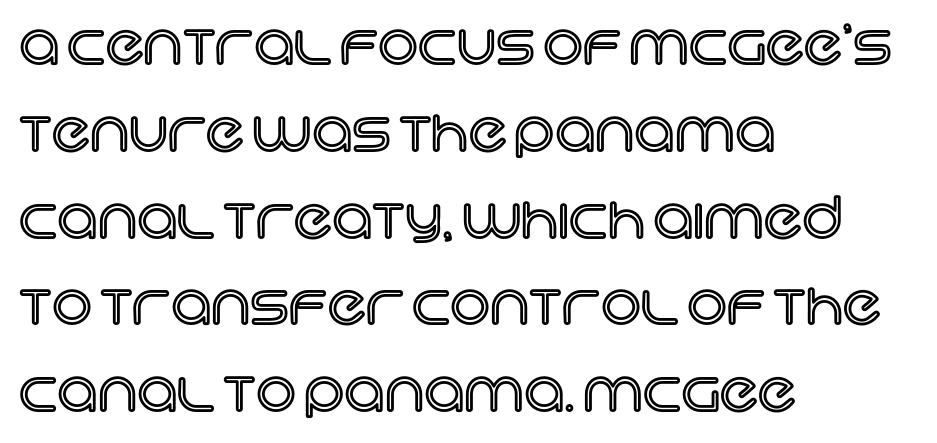
Q: Is the text italic (slanted)? A: No, it is upright.
Q: Is the text underlined? A: No.
Q: How is the paragraph aligned? A: Left-aligned.
Q: Is the spacing between letters normal or unusually wide? A: Normal.
Q: Is the spacing between lines tight, normal or loose? A: Normal.
Q: Width (condensed, normal, or wide)? A: Normal.
Q: x-height? A: Large.
Q: Monospaced? A: No.
